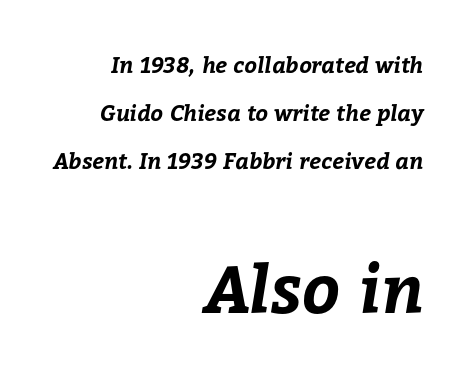
Q: Is the text bold? A: Yes.
Q: Is the text underlined? A: No.
Q: How is the paragraph aligned? A: Right-aligned.
Q: Is the spacing between letters normal or unusually wide? A: Normal.
Q: Is the spacing between lines tight, normal or loose? A: Loose.
Q: Which block of text is set in a larger size, the first (top) or the second (bottom)? A: The second (bottom) one.
Q: Width (condensed, normal, or wide)? A: Normal.
Q: Stroke contrast? A: Low.
Q: x-height? A: Medium.
Q: Monospaced? A: No.
